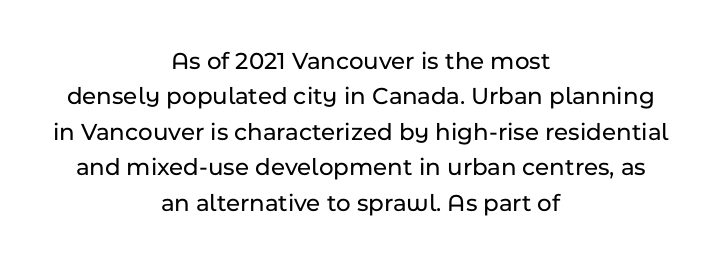
{"italic": "no", "underline": "no", "align": "center", "line_spacing": "normal", "line_spacing_ratio": 1.42, "letter_spacing": "normal", "letter_spacing_em": 0.0, "glyph_px": 25}
